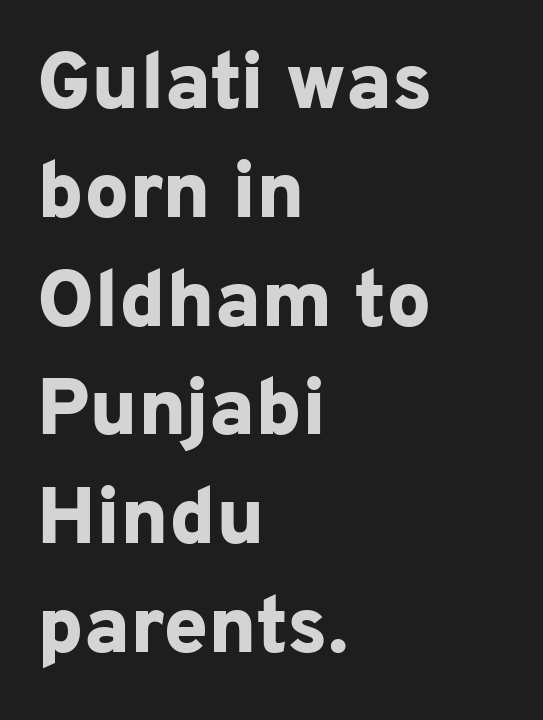
{"serif": "no", "italic": "no", "bold": "yes", "weight": "bold", "width": "normal", "stroke_contrast": "low", "x_height": "medium", "monospaced": "no", "underline": "no", "align": "left", "line_spacing": "normal", "line_spacing_ratio": 1.36, "letter_spacing": "normal", "letter_spacing_em": 0.0, "glyph_px": 80}
